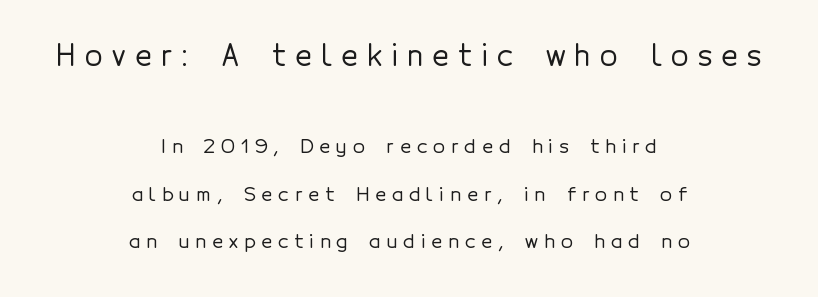
{"serif": "no", "italic": "no", "width": "normal", "x_height": "medium", "monospaced": "no", "underline": "no", "align": "center", "line_spacing": "loose", "line_spacing_ratio": 2.49, "letter_spacing": "wide", "letter_spacing_em": 0.32, "larger_block": "first", "size_ratio": 1.53, "glyph_px": 29}
